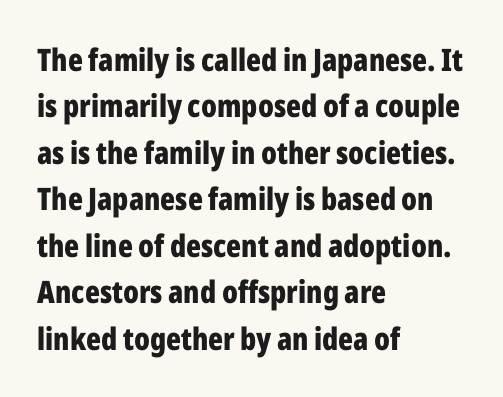
Plenty of ink on the page — the face is bold. Check where the strokes stop: nothing finishes them off — pure sans. Does the copy run flush right? No — it runs flush left. Each letter keeps its own natural width here, so spacing adapts to shape. Regular leading. Quick note: underline off.
